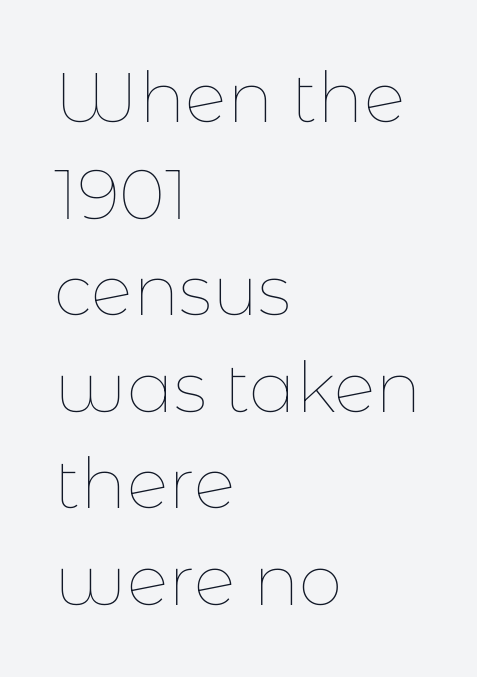
The letters stand upright; this is a roman face. The space beneath each line is pristine and unruled. These lines are rendered in a variable-pitch font. Line spacing here is normal.
